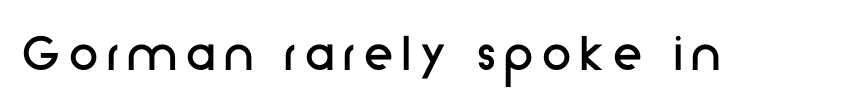
The image shows 59 px regular-weight sans-serif type, upright; set not underlined; low stroke contrast and a medium x-height.
